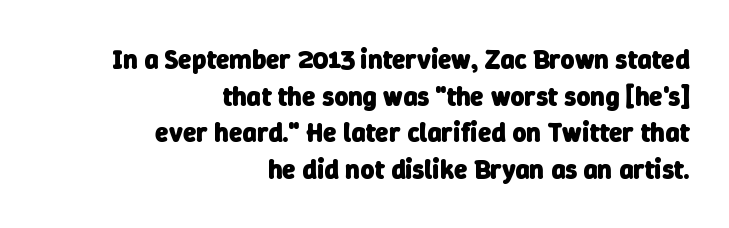
Compared with typical body copy, the letter spacing here is the same. Pretty heavy lettering here — definitely bold. Underline: absent. One glance says typical: line gaps are just what's usual. Which margin do the lines hug? The right one — the left edge is uneven.
